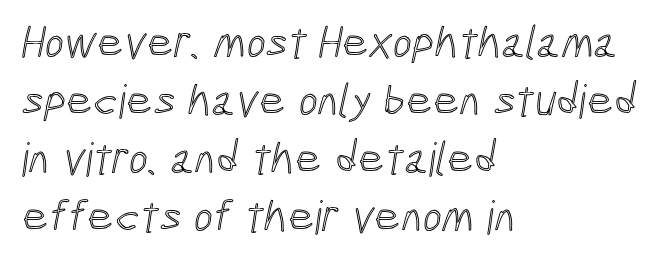
Q: Is the text underlined? A: No.
Q: How is the paragraph aligned? A: Left-aligned.
Q: Is the spacing between letters normal or unusually wide? A: Normal.
Q: Is the spacing between lines tight, normal or loose? A: Normal.
Q: Width (condensed, normal, or wide)? A: Condensed.
Q: x-height? A: Medium.
Q: Monospaced? A: No.
